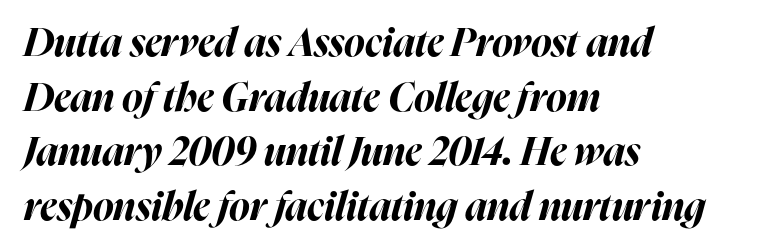
Do the characters align in a grid? No, the font is proportional. Regarding leading, the lines here are spaced in the standard way. Italic: yes, the glyphs are oblique. A typesetter would call this zero additional tracking. The rendering anchors every line to the left-hand side. Students, this is bold: see how much ink each stroke carries.
